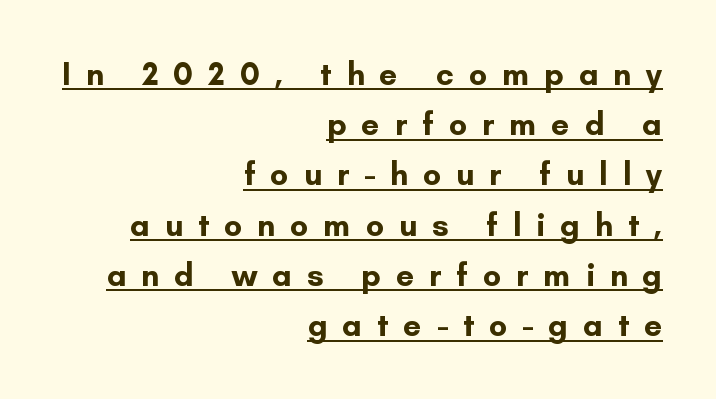
The image shows 32 px bold sans-serif type, upright; set right-aligned, normal line spacing (1.57x), unusually wide letter spacing (+0.47 em), underlined; low stroke contrast and a small x-height.
